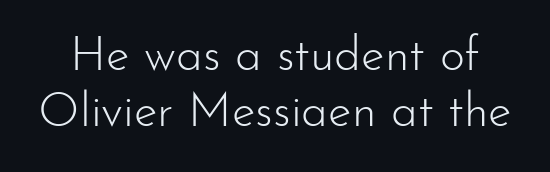
The image shows 48 px light sans-serif type, upright; set line spacing 1.16x, normal letter spacing, not underlined; low stroke contrast and a small x-height.
